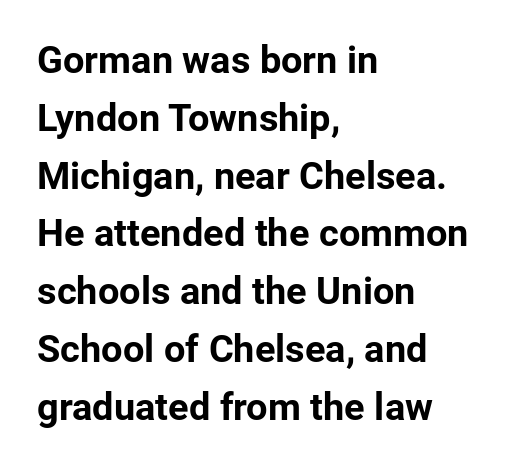
{"serif": "no", "italic": "no", "bold": "yes", "weight": "bold", "width": "normal", "stroke_contrast": "low", "x_height": "medium", "monospaced": "no", "underline": "no", "align": "left", "line_spacing": "normal", "line_spacing_ratio": 1.52, "letter_spacing": "normal", "letter_spacing_em": 0.0, "glyph_px": 38}
